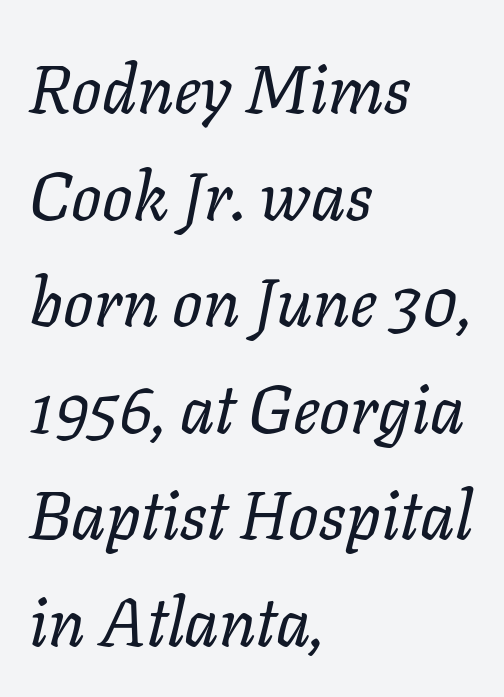
Q: Is the text bold? A: No.
Q: Is the text italic (slanted)? A: Yes, it leans right by about 11 degrees.
Q: Is the text underlined? A: No.
Q: How is the paragraph aligned? A: Left-aligned.
Q: Is the spacing between letters normal or unusually wide? A: Normal.
Q: Is the spacing between lines tight, normal or loose? A: Normal.
Q: Width (condensed, normal, or wide)? A: Normal.
Q: Stroke contrast? A: Low.
Q: x-height? A: Medium.
Q: Monospaced? A: No.
